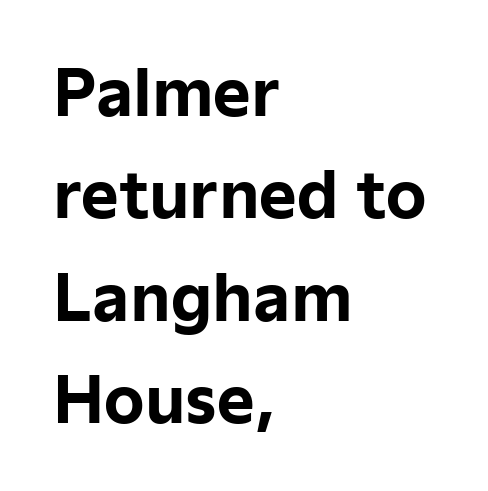
{"serif": "no", "italic": "no", "bold": "yes", "weight": "bold", "width": "normal", "stroke_contrast": "low", "x_height": "medium", "monospaced": "no", "underline": "no", "align": "left", "line_spacing": "normal", "line_spacing_ratio": 1.6, "letter_spacing": "normal", "letter_spacing_em": 0.0, "glyph_px": 64}
